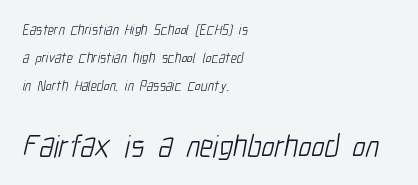
The rendering uses natural spacing where letterforms have individual widths. Letters have the restrained weight of plain body copy at most. A great deal of white space separates one row of letters from the next. Line beginnings align vertically; line endings do not. The passage shown is typeset with a sans-serif family.
